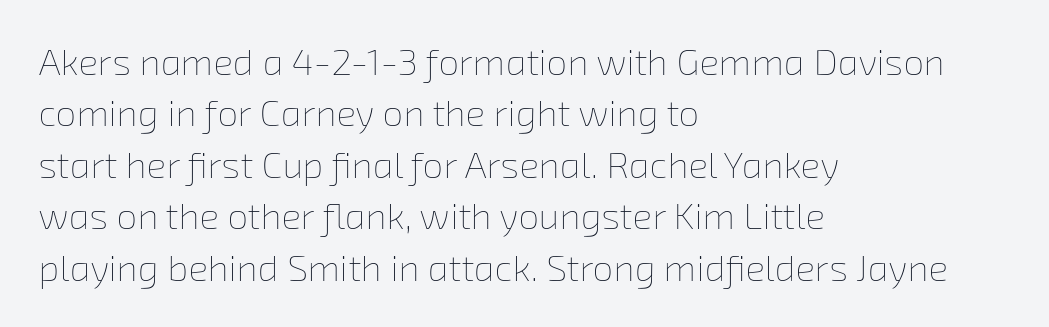
Typeset ragged right — the left edge is the straight one. Check the space under the baseline: it is left empty. The line texture is even and compact thanks to regular tracking. Character widths vary here, with narrow letters taking less room than wide ones. The rows are spaced the way most documents space them.
